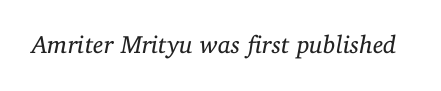
{"italic": "yes", "lean": "right", "slant_degrees": 11, "bold": "no", "underline": "no", "letter_spacing": "normal", "letter_spacing_em": 0.0, "glyph_px": 25}
